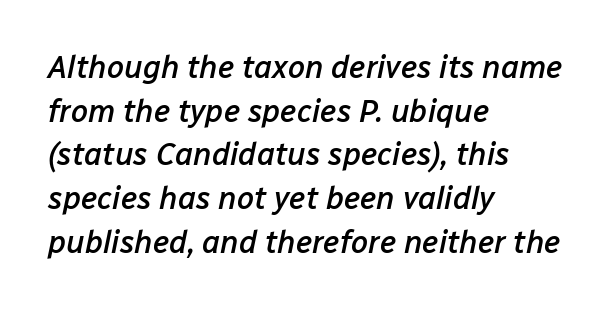
Q: Is the text bold? A: Semi-bold.
Q: Is the text italic (slanted)? A: Yes, it leans right by about 12 degrees.
Q: Is the text underlined? A: No.
Q: How is the paragraph aligned? A: Left-aligned.
Q: Is the spacing between letters normal or unusually wide? A: Normal.
Q: Is the spacing between lines tight, normal or loose? A: Normal.
Q: Width (condensed, normal, or wide)? A: Normal.
Q: Stroke contrast? A: Low.
Q: x-height? A: Medium.
Q: Monospaced? A: No.
